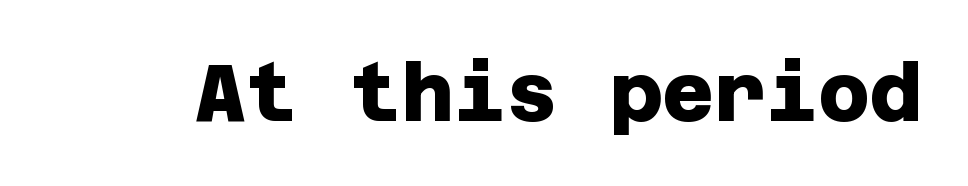
The font family rendered here belongs to the sans-serif group. Look at the stroke-to-counter ratio: heavy, a bold. The specimen omits any rule beneath the text block's lines. Look at the tracking — it's just the regular setting, nothing added.
